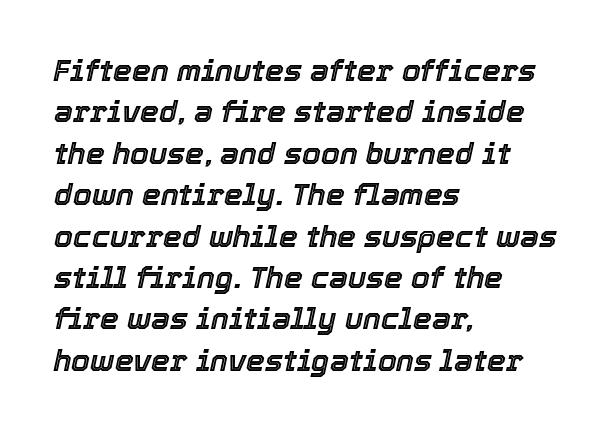
The image shows 30 px text type, italic (leaning right); set left-aligned, normal line spacing (1.38x), normal letter spacing, not underlined; a medium x-height.
